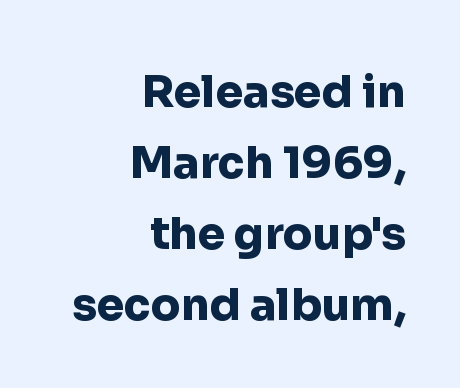
Examine the stroke ends and you'll find no serifs. The passage shown is not underscored anywhere. One glance says typical: line gaps are just what's usual. The tracking reads as untouched default to a designer's eye. Weight: bold. Style check: upright.
